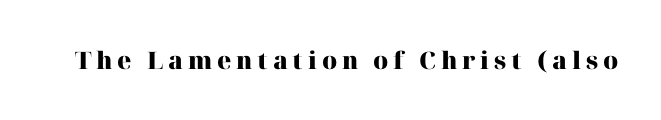
Q: Is the text bold? A: Yes.
Q: Is the text italic (slanted)? A: No, it is upright.
Q: Is the text underlined? A: No.
Q: Is the spacing between letters normal or unusually wide? A: Unusually wide.
